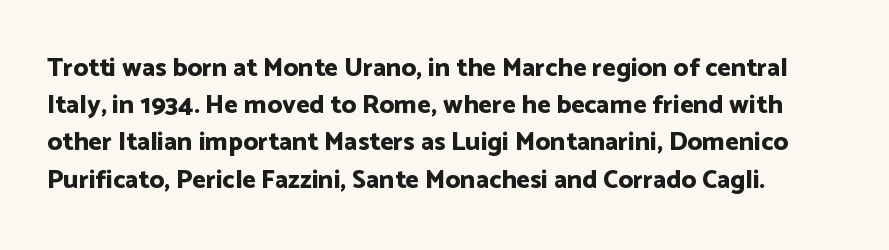
Q: Is the text bold? A: Yes.
Q: Is the text italic (slanted)? A: No, it is upright.
Q: Is the text underlined? A: No.
Q: Is the spacing between letters normal or unusually wide? A: Normal.
Q: Is the spacing between lines tight, normal or loose? A: Normal.
